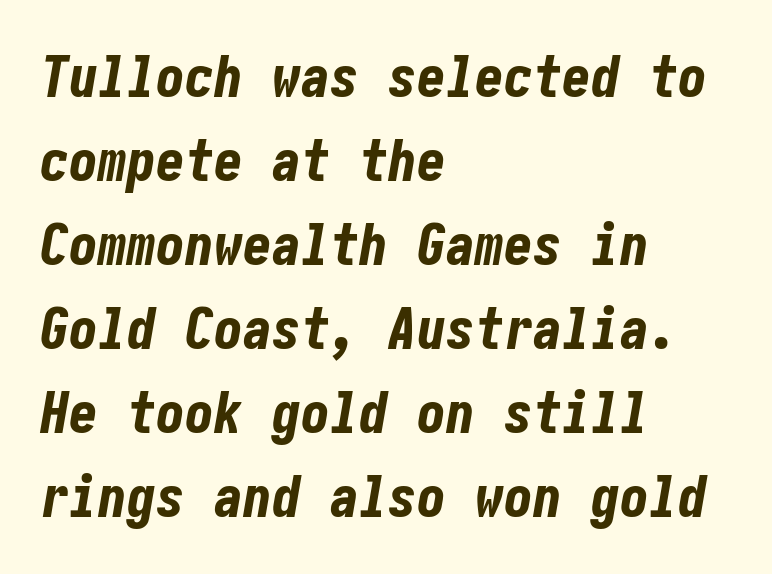
{"italic": "yes", "lean": "right", "slant_degrees": 10, "bold": "yes", "weight": "bold", "width": "condensed", "stroke_contrast": "low", "x_height": "medium", "underline": "no", "align": "left", "line_spacing": "normal", "line_spacing_ratio": 1.45, "letter_spacing": "normal", "letter_spacing_em": 0.0, "glyph_px": 58}
